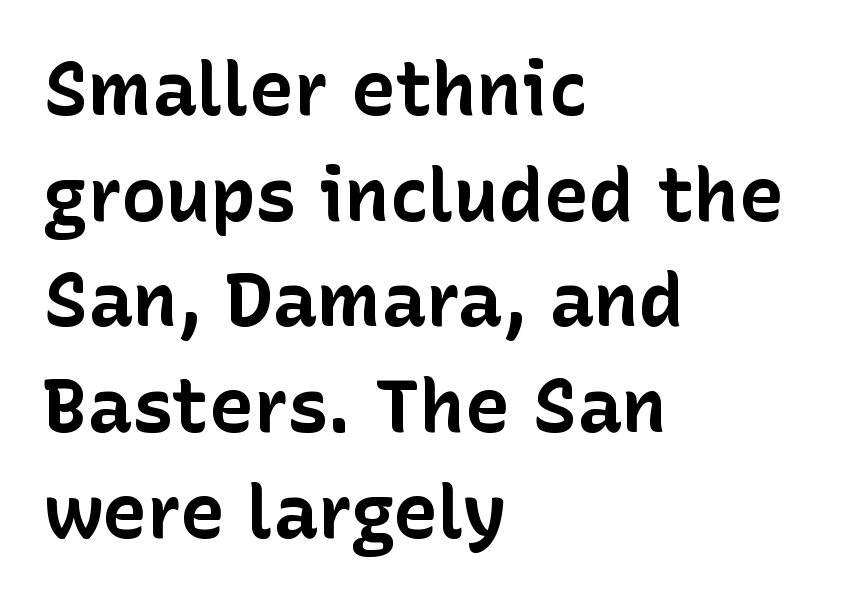
{"serif": "no", "italic": "no", "bold": "yes", "weight": "bold", "width": "normal", "stroke_contrast": "low", "x_height": "medium", "monospaced": "no", "underline": "no", "align": "left", "line_spacing": "normal", "line_spacing_ratio": 1.41, "letter_spacing": "normal", "letter_spacing_em": 0.0, "glyph_px": 75}
